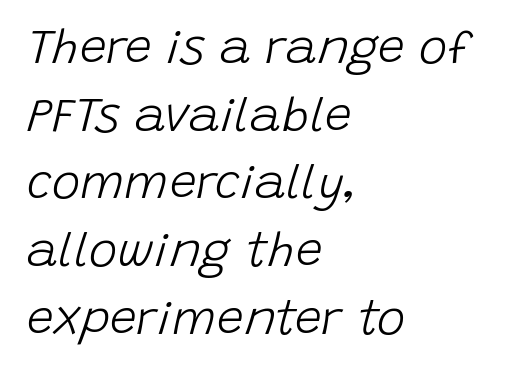
The image shows 48 px light type, italic (leaning right); set left-aligned, normal line spacing (1.41x), normal letter spacing, not underlined; low stroke contrast and a large x-height.
